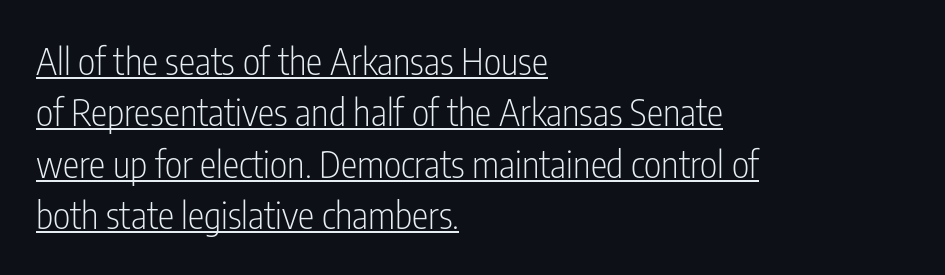
Q: Is the text bold? A: No.
Q: Is the text italic (slanted)? A: No, it is upright.
Q: Is the typeface a serif or a sans-serif typeface? A: Sans-serif.
Q: Is the text underlined? A: Yes.
Q: How is the paragraph aligned? A: Left-aligned.
Q: Is the spacing between letters normal or unusually wide? A: Normal.
Q: Is the spacing between lines tight, normal or loose? A: Normal.
Q: Width (condensed, normal, or wide)? A: Condensed.
Q: Stroke contrast? A: Low.
Q: x-height? A: Medium.
Q: Monospaced? A: No.
